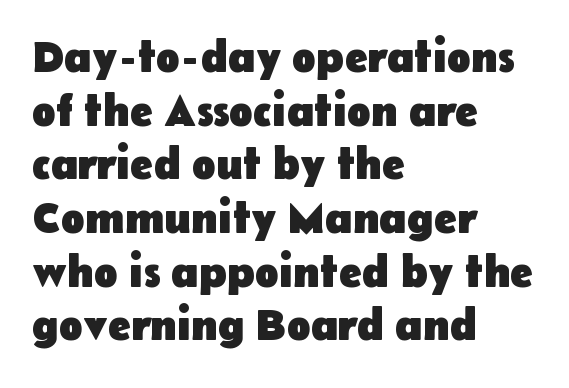
Q: Is the text bold? A: Yes.
Q: Is the text italic (slanted)? A: No, it is upright.
Q: Is the typeface a serif or a sans-serif typeface? A: Sans-serif.
Q: Is the text underlined? A: No.
Q: How is the paragraph aligned? A: Left-aligned.
Q: Is the spacing between letters normal or unusually wide? A: Normal.
Q: Width (condensed, normal, or wide)? A: Normal.
Q: Stroke contrast? A: Low.
Q: x-height? A: Medium.
Q: Monospaced? A: No.
